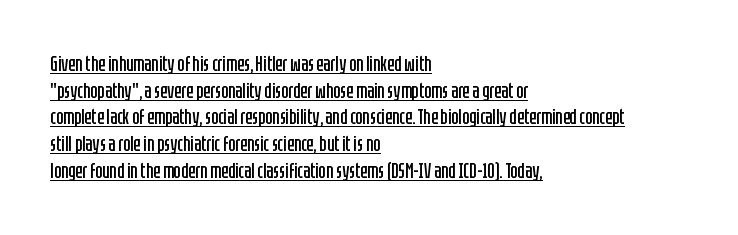
The image shows 21 px text type, upright; set left-aligned, normal line spacing (1.27x), normal letter spacing, underlined.
